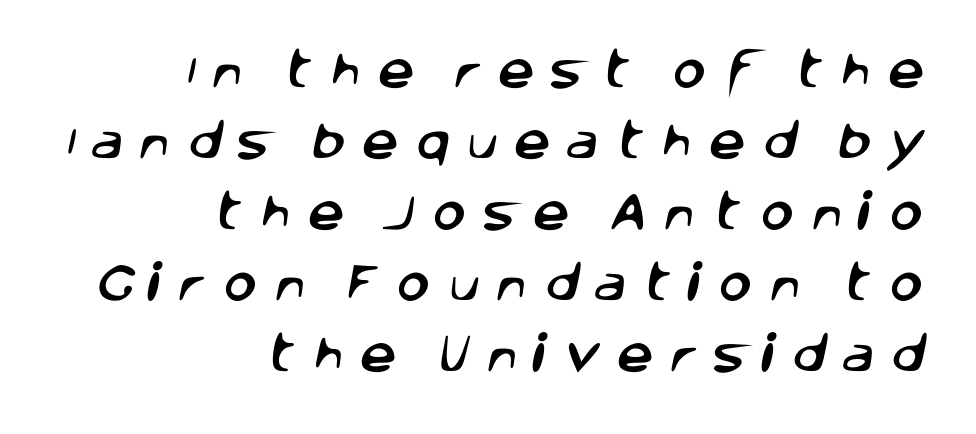
The image shows 41 px sans-serif type; set right-aligned, line spacing 1.73x, unusually wide letter spacing (+0.39 em), not underlined; low stroke contrast and a large x-height.
